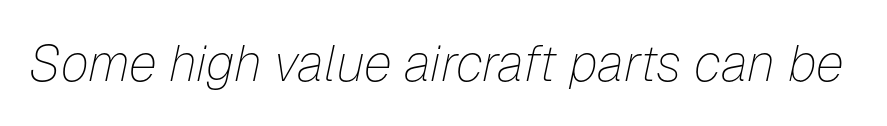
The image shows 51 px thin type, italic (leaning right); set normal letter spacing, not underlined; low stroke contrast and a medium x-height.
